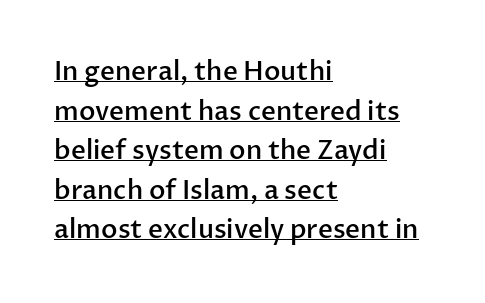
The image shows 26 px text type, upright; set left-aligned, normal line spacing (1.52x), normal letter spacing, underlined.
